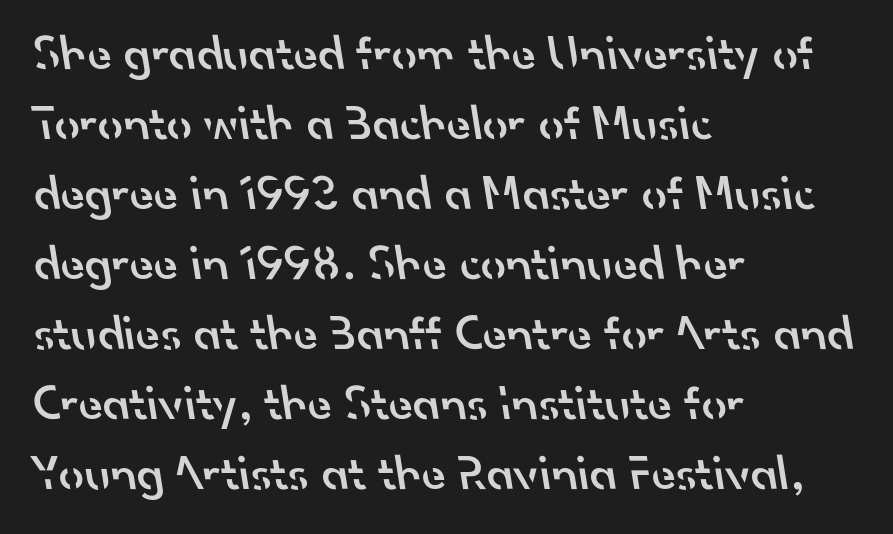
Nobody drew a line under any word here. Bold? Not quite — semibold, heavier than regular but stopping short. A typesetter would call this proportional, since set widths differ per character. The compositor pushed each line to the left boundary.
